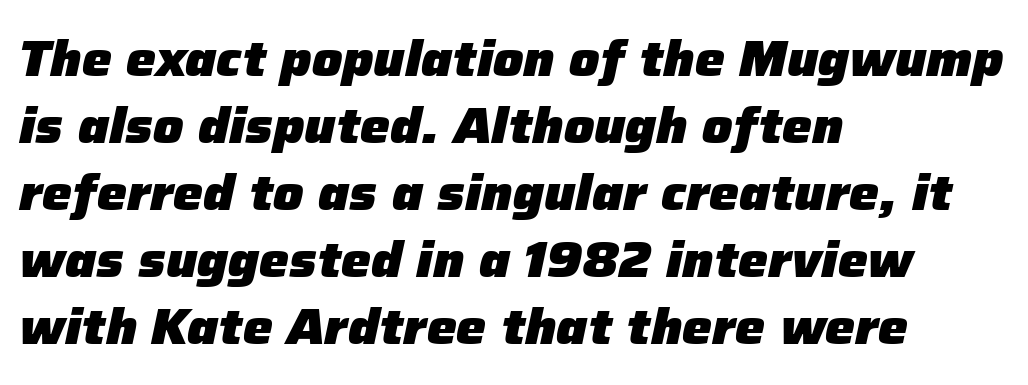
Q: Is the text bold? A: Yes.
Q: Is the text italic (slanted)? A: Yes, it leans right by about 12 degrees.
Q: Is the text underlined? A: No.
Q: How is the paragraph aligned? A: Left-aligned.
Q: Is the spacing between letters normal or unusually wide? A: Normal.
Q: Is the spacing between lines tight, normal or loose? A: Normal.
Q: Width (condensed, normal, or wide)? A: Normal.
Q: Stroke contrast? A: Low.
Q: x-height? A: Medium.
Q: Monospaced? A: No.
